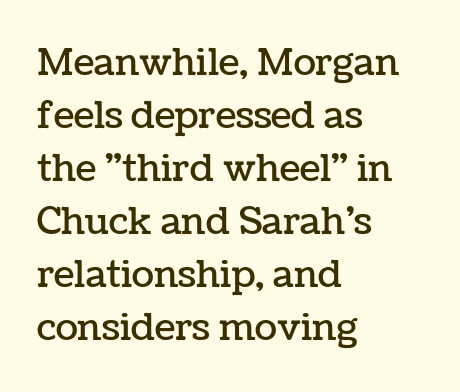
{"italic": "no", "width": "normal", "stroke_contrast": "low", "x_height": "medium", "monospaced": "no", "underline": "no", "align": "left", "line_spacing": "normal", "line_spacing_ratio": 1.43, "letter_spacing": "normal", "letter_spacing_em": 0.0, "glyph_px": 37}
